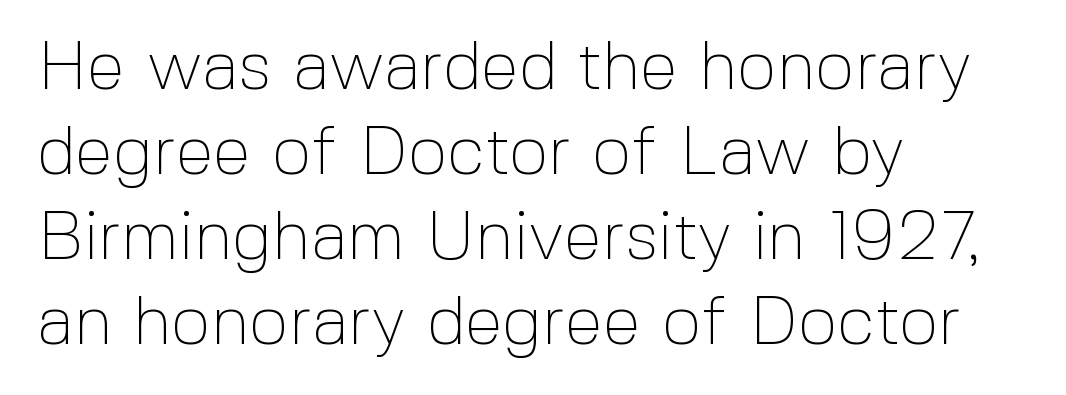
Q: Is the text bold? A: No.
Q: Is the text italic (slanted)? A: No, it is upright.
Q: Is the typeface a serif or a sans-serif typeface? A: Sans-serif.
Q: Is the text underlined? A: No.
Q: How is the paragraph aligned? A: Left-aligned.
Q: Is the spacing between letters normal or unusually wide? A: Normal.
Q: Width (condensed, normal, or wide)? A: Normal.
Q: x-height? A: Medium.
Q: Monospaced? A: No.
